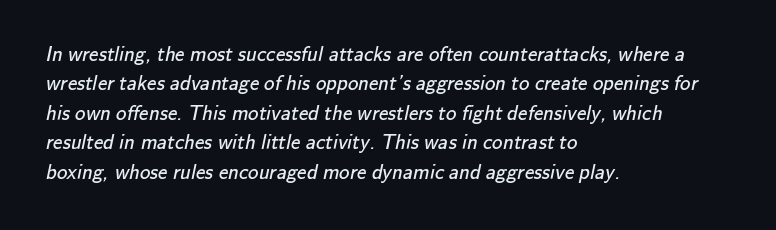
{"bold": "no", "underline": "no", "align": "left", "line_spacing": "normal", "line_spacing_ratio": 1.4, "letter_spacing": "normal", "letter_spacing_em": 0.0, "glyph_px": 21}
